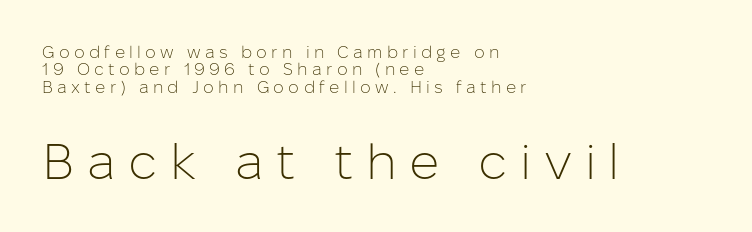
Line spacing here is tight. Look at the bottom of the vertical strokes: they stop flat, with no serifs. What stands out about the letter spacing? Its width — letters are far apart. The words here are not underlined. The face used here is proportionally spaced, like ordinary book or web type.
